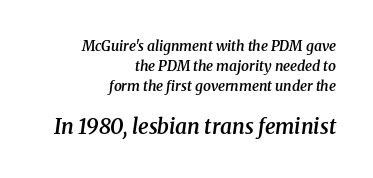
Spacing between characters is what you'd get straight out of the box. Each line ends at the same right margin while the left side varies. An italicized treatment has been applied to the whole sample. The following chunk of copy outweighs the initial chunk in type size. Each row of text sits above clean, open space. Leading matches the norm, producing a regular column.
